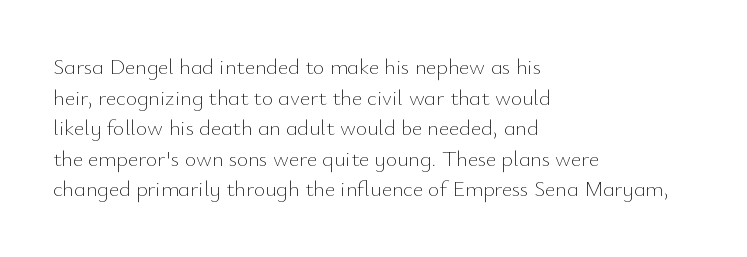
Q: Is the text bold? A: No.
Q: Is the text italic (slanted)? A: No, it is upright.
Q: Is the text underlined? A: No.
Q: How is the paragraph aligned? A: Left-aligned.
Q: Is the spacing between letters normal or unusually wide? A: Normal.
Q: Is the spacing between lines tight, normal or loose? A: Normal.
